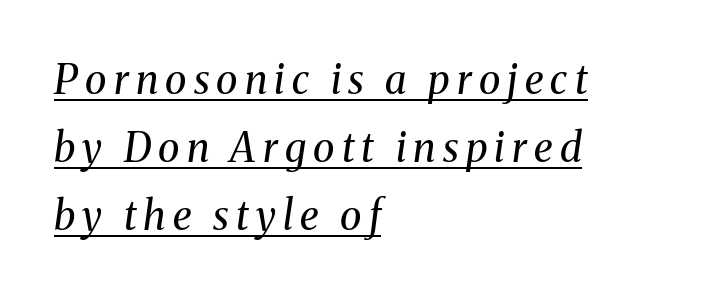
{"serif": "yes", "italic": "yes", "lean": "right", "slant_degrees": 8, "bold": "no", "weight": "regular", "width": "normal", "stroke_contrast": "medium", "x_height": "medium", "monospaced": "no", "underline": "yes", "align": "left", "line_spacing": "normal", "line_spacing_ratio": 1.7, "glyph_px": 40}
